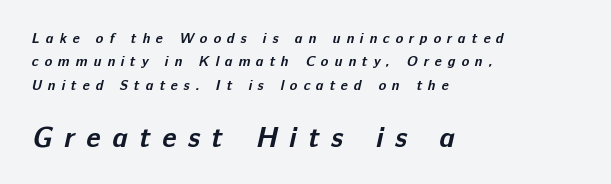
Weight: bold. Summary of vertical rhythm: regular, with standard interline spacing. One-word summary of the alignment: left. The foot of each line stays bare and open.
